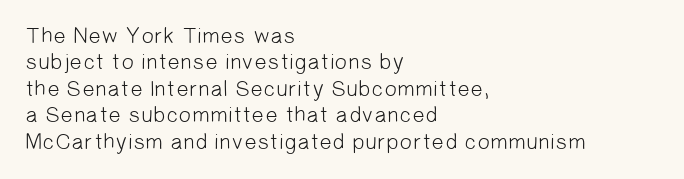
{"bold": "no", "underline": "no", "align": "left", "line_spacing_ratio": 1.2, "letter_spacing": "normal", "letter_spacing_em": 0.0, "glyph_px": 22}
